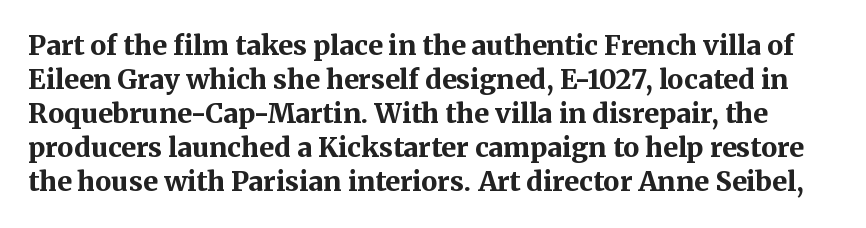
{"italic": "no", "bold": "yes", "underline": "no", "line_spacing": "normal", "line_spacing_ratio": 1.26, "letter_spacing": "normal", "letter_spacing_em": 0.0, "glyph_px": 27}
